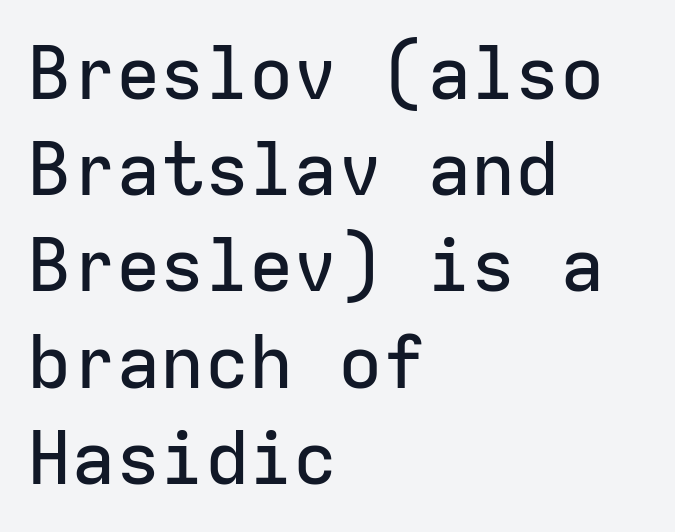
{"serif": "no", "italic": "no", "width": "normal", "stroke_contrast": "low", "x_height": "medium", "monospaced": "yes", "underline": "no", "align": "left", "line_spacing": "normal", "line_spacing_ratio": 1.3, "letter_spacing": "normal", "letter_spacing_em": 0.0, "glyph_px": 74}
